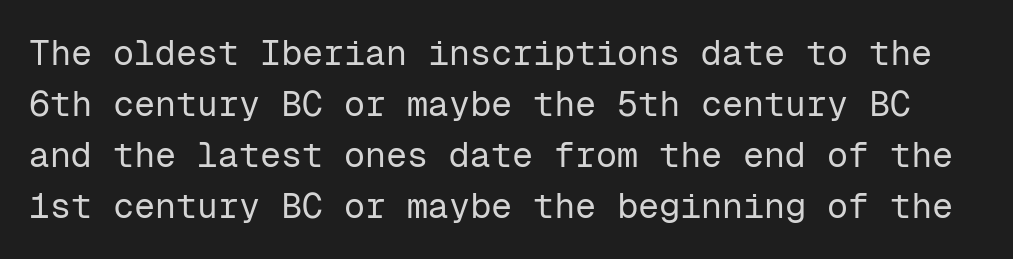
Q: Is the text bold? A: No.
Q: Is the text italic (slanted)? A: No, it is upright.
Q: Is the typeface a serif or a sans-serif typeface? A: Sans-serif.
Q: Is the text underlined? A: No.
Q: Is the spacing between letters normal or unusually wide? A: Normal.
Q: Is the spacing between lines tight, normal or loose? A: Normal.
Q: Width (condensed, normal, or wide)? A: Normal.
Q: Stroke contrast? A: Low.
Q: x-height? A: Medium.
Q: Monospaced? A: Yes.
